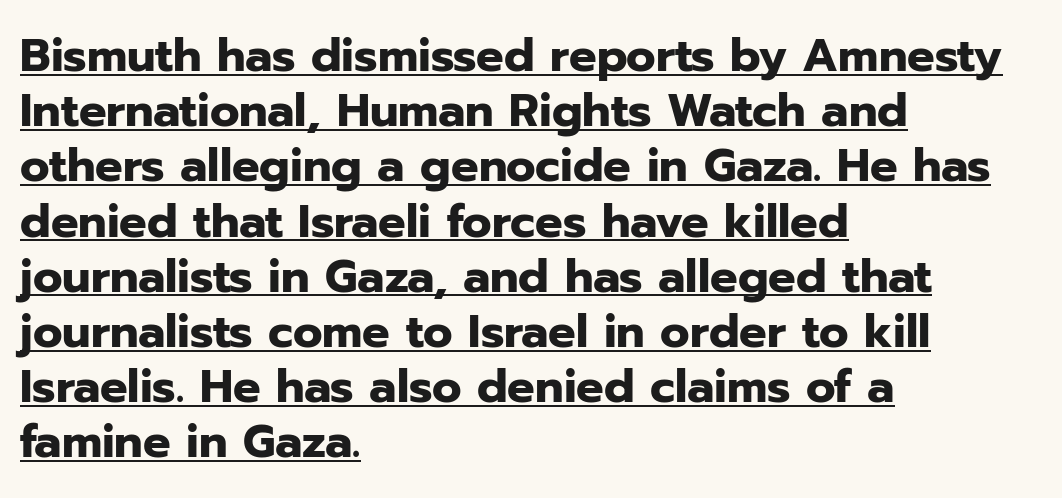
Proportional: the letters do not fall into vertical columns. Check where the strokes stop: nothing finishes them off — pure sans. Default kerning and tracking; the words read as compact shapes. Honestly, the underline is the first thing you notice here. Unlike italic type, these characters show no tilt at all. One-word summary of the alignment: left.
